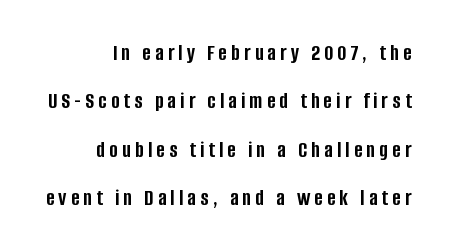
{"italic": "no", "bold": "yes", "underline": "no", "align": "right", "line_spacing": "loose", "line_spacing_ratio": 2.1, "glyph_px": 23}
